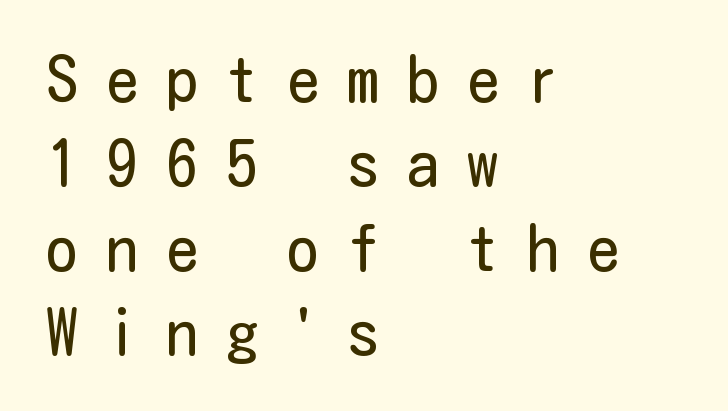
{"serif": "no", "italic": "no", "bold": "no", "weight": "regular", "width": "condensed", "stroke_contrast": "low", "x_height": "medium", "underline": "no", "align": "left", "line_spacing": "normal", "line_spacing_ratio": 1.32, "letter_spacing": "wide", "letter_spacing_em": 0.44, "glyph_px": 64}
